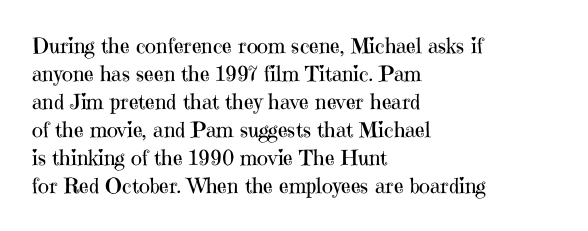
The paragraph has a hard left edge and a soft right edge. Rows of type keep a routine distance in the vertical direction. The letters sit at their default tracking, neither squeezed nor spread. Posture: vertical.
